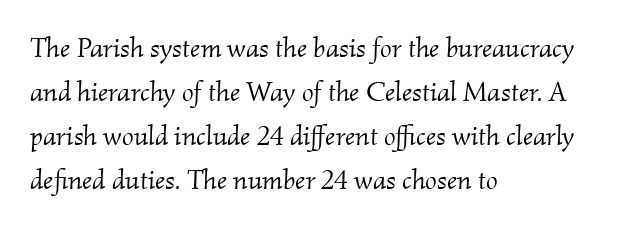
Q: Is the text bold? A: No.
Q: Is the text italic (slanted)? A: Yes, it leans right by about 2 degrees.
Q: Is the typeface a serif or a sans-serif typeface? A: Serif.
Q: Is the text underlined? A: No.
Q: How is the paragraph aligned? A: Left-aligned.
Q: Is the spacing between letters normal or unusually wide? A: Normal.
Q: Is the spacing between lines tight, normal or loose? A: Normal.
Q: Width (condensed, normal, or wide)? A: Normal.
Q: Stroke contrast? A: Medium.
Q: x-height? A: Small.
Q: Monospaced? A: No.
